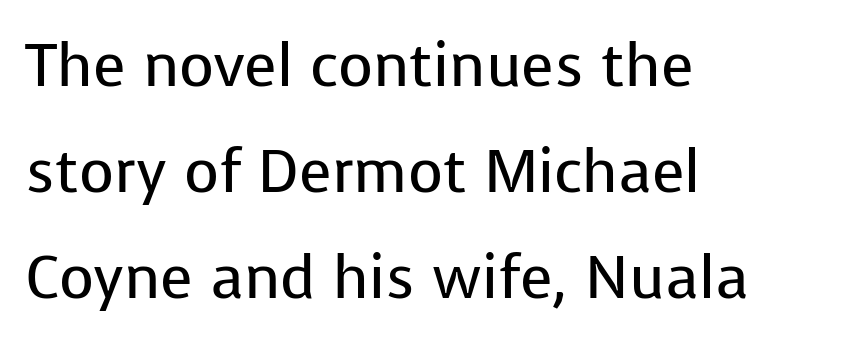
The image shows 60 px regular-weight sans-serif type, upright; set left-aligned, line spacing 1.77x, normal letter spacing, not underlined; low stroke contrast and a medium x-height.
